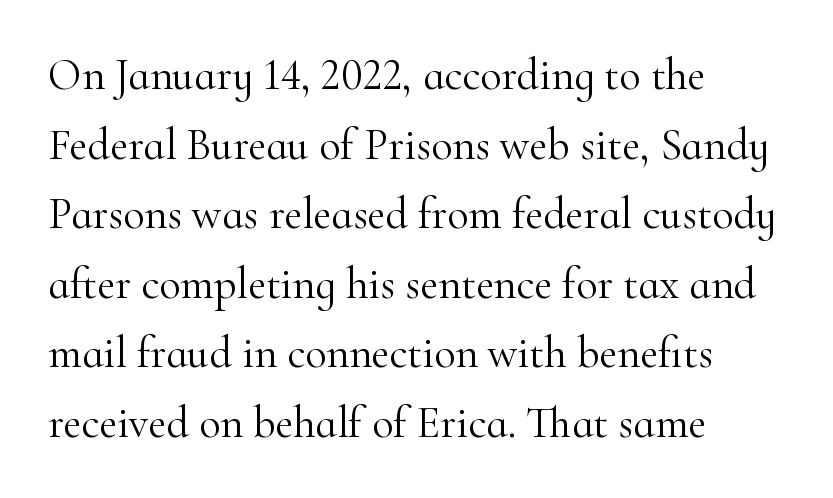
The image shows 44 px light serif type, upright; set left-aligned, normal line spacing (1.58x), normal letter spacing, not underlined; high stroke contrast and a small x-height.
